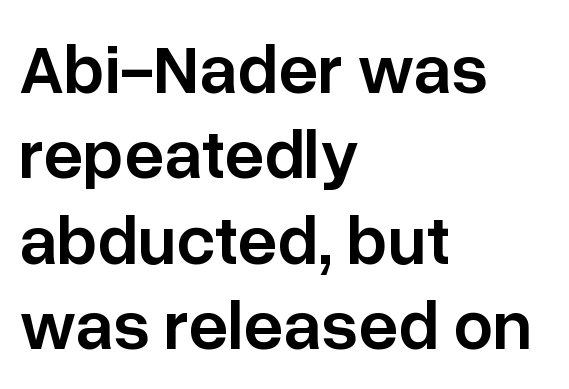
{"serif": "no", "italic": "no", "bold": "semi", "weight": "semibold", "width": "normal", "stroke_contrast": "low", "x_height": "medium", "monospaced": "no", "underline": "no", "align": "left", "line_spacing_ratio": 1.22, "letter_spacing": "normal", "letter_spacing_em": 0.0, "glyph_px": 70}
